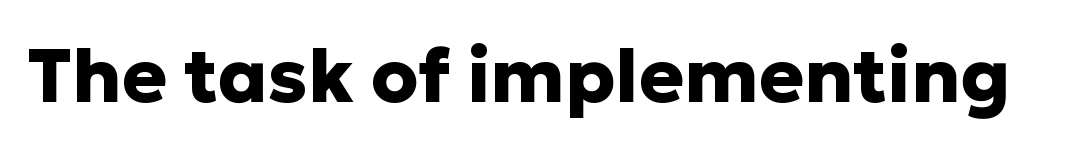
Q: Is the text bold? A: Yes.
Q: Is the text italic (slanted)? A: No, it is upright.
Q: Is the typeface a serif or a sans-serif typeface? A: Sans-serif.
Q: Is the text underlined? A: No.
Q: Is the spacing between letters normal or unusually wide? A: Normal.
Q: Width (condensed, normal, or wide)? A: Normal.
Q: Stroke contrast? A: Low.
Q: x-height? A: Medium.
Q: Monospaced? A: No.
